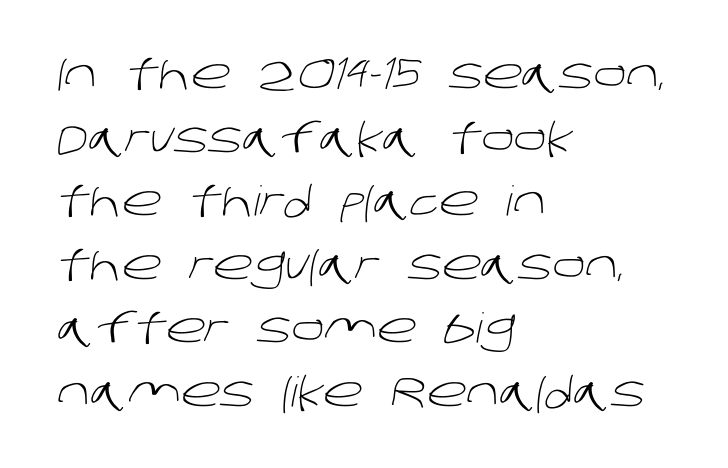
The image shows 41 px light sans-serif type; set left-aligned, normal line spacing (1.55x), normal letter spacing, not underlined; low stroke contrast and a large x-height.
